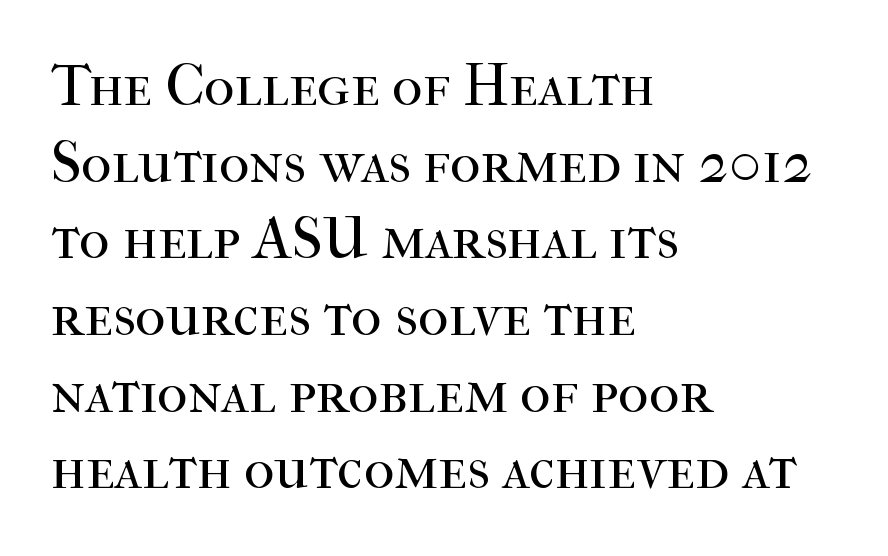
The image shows 59 px regular-weight serif type, upright; set left-aligned, normal line spacing (1.3x), normal letter spacing, not underlined; high stroke contrast and a medium x-height.
